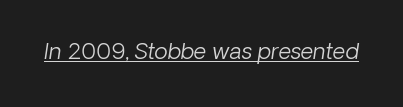
The image shows 22 px text type, italic (leaning right); set normal letter spacing, underlined.
